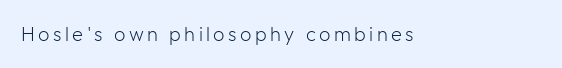
The image shows 20 px text type, upright; set not underlined.
